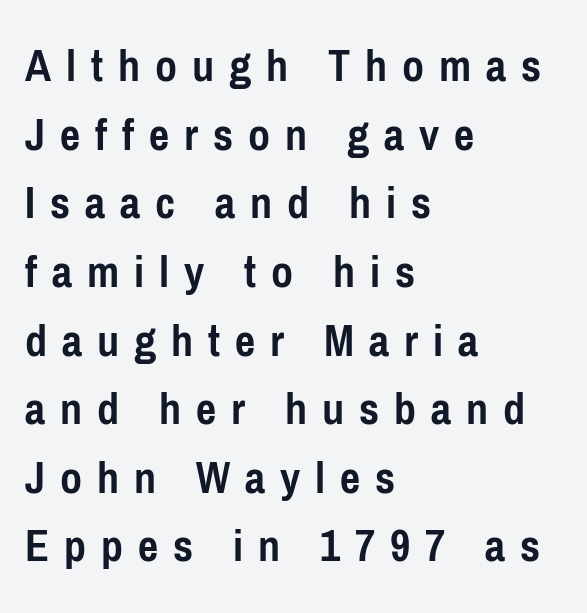
The image shows 48 px semibold, condensed sans-serif type, upright; set left-aligned, normal line spacing (1.43x), unusually wide letter spacing (+0.31 em), not underlined; low stroke contrast and a medium x-height.
